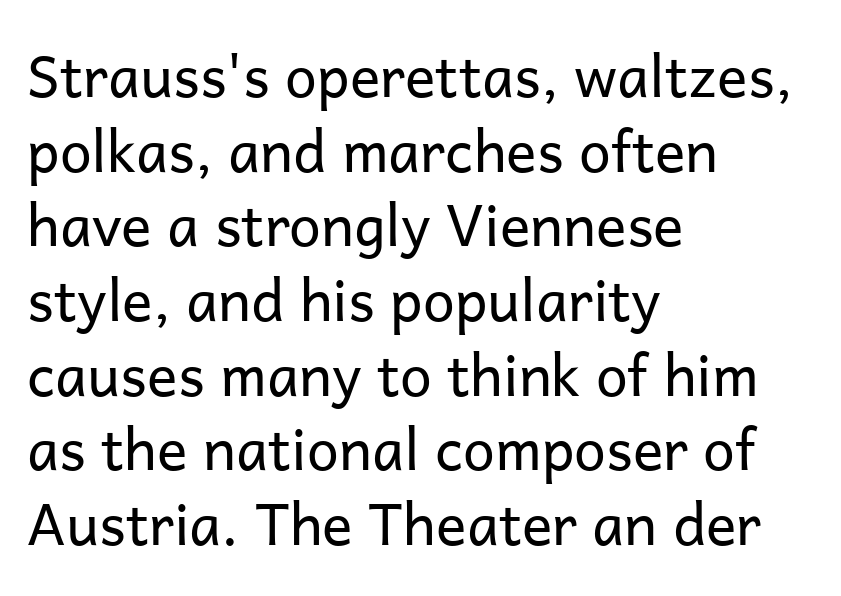
Q: Is the text bold? A: No.
Q: Is the text italic (slanted)? A: No, it is upright.
Q: Is the typeface a serif or a sans-serif typeface? A: Sans-serif.
Q: Is the text underlined? A: No.
Q: How is the paragraph aligned? A: Left-aligned.
Q: Is the spacing between letters normal or unusually wide? A: Normal.
Q: Is the spacing between lines tight, normal or loose? A: Normal.
Q: Width (condensed, normal, or wide)? A: Normal.
Q: Stroke contrast? A: Low.
Q: x-height? A: Medium.
Q: Monospaced? A: No.
